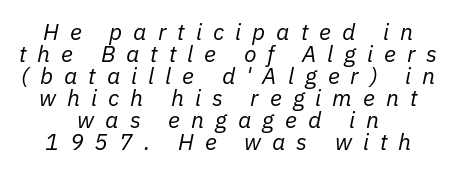
{"italic": "yes", "lean": "right", "slant_degrees": 11, "bold": "no", "underline": "no", "align": "center", "line_spacing": "tight", "line_spacing_ratio": 0.96, "letter_spacing": "wide", "letter_spacing_em": 0.48, "glyph_px": 23}
